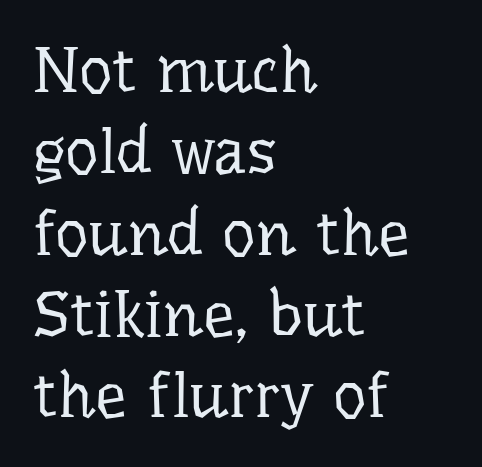
Do the characters align in a grid? No, the font is proportional. Nothing heavy about these letters — not bold at all. If you measured baseline to baseline, you'd find a middling distance. A student would call this left alignment; a typographer would say flush left, rag right.
